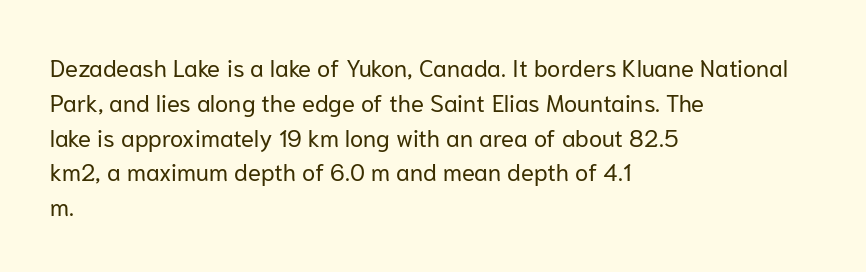
The image shows 24 px text type, upright; set left-aligned, normal line spacing (1.45x), normal letter spacing, not underlined.
